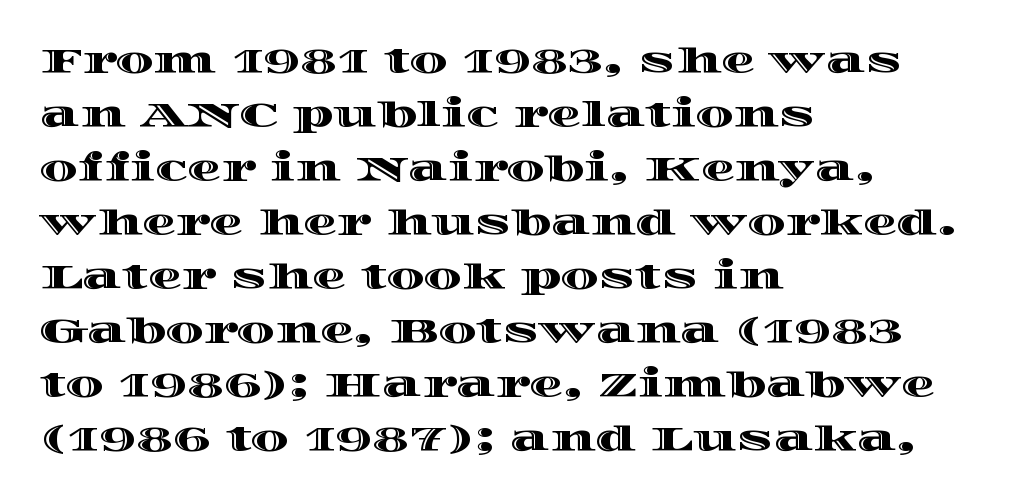
The image shows 34 px wide type, upright; set left-aligned, normal line spacing (1.59x), normal letter spacing, not underlined; a large x-height.
